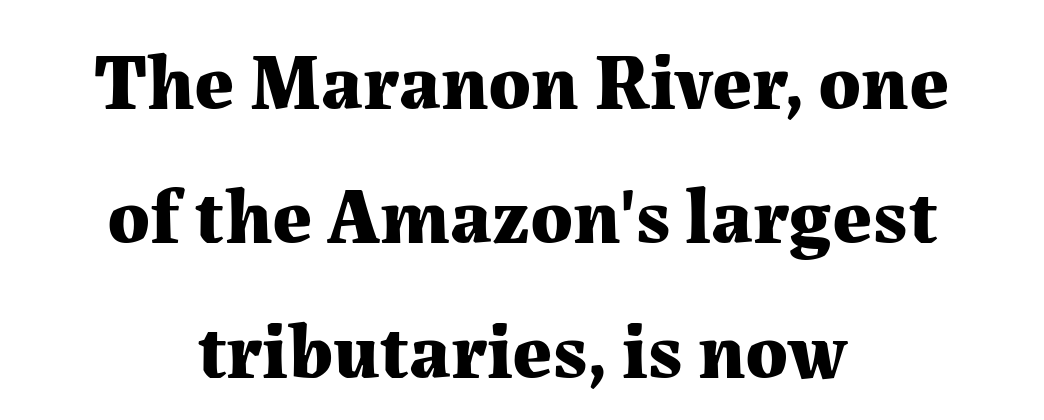
{"serif": "yes", "italic": "no", "bold": "yes", "weight": "bold", "width": "normal", "stroke_contrast": "medium", "x_height": "medium", "monospaced": "no", "underline": "no", "align": "center", "line_spacing": "normal", "line_spacing_ratio": 1.7, "letter_spacing": "normal", "letter_spacing_em": 0.0, "glyph_px": 79}
